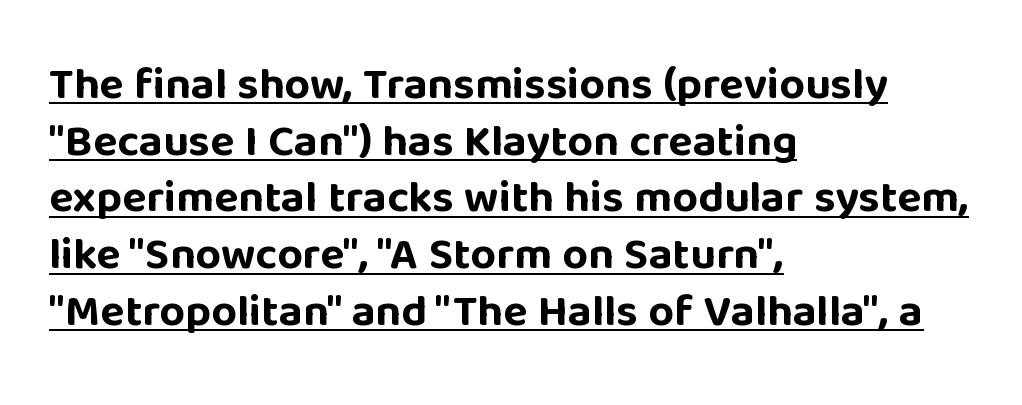
{"serif": "no", "italic": "no", "bold": "yes", "weight": "bold", "width": "normal", "stroke_contrast": "low", "x_height": "large", "monospaced": "no", "underline": "yes", "align": "left", "line_spacing": "normal", "line_spacing_ratio": 1.26, "letter_spacing": "normal", "letter_spacing_em": 0.0, "glyph_px": 45}
